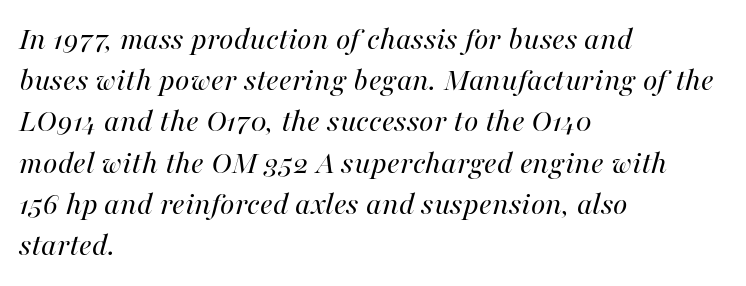
Here the designer chose a conventional face with non-uniform glyph widths. The foot of each line stays bare and open. Letter spacing: default. The compositor pushed each line to the left boundary. Caption: face not bold, strokes unweighted.
